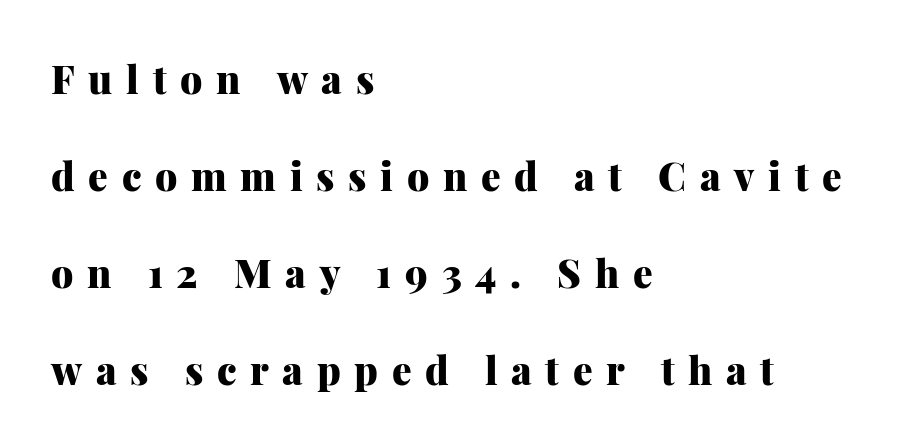
The image shows 39 px heavy serif type, upright; set left-aligned, loose line spacing (2.49x), unusually wide letter spacing (+0.35 em), not underlined; medium stroke contrast and a medium x-height.
